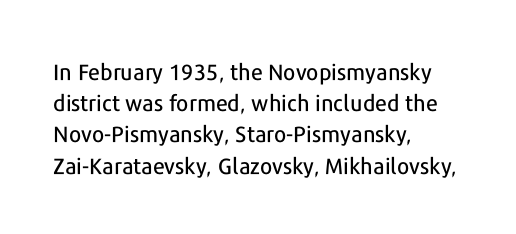
Q: Is the text italic (slanted)? A: No, it is upright.
Q: Is the text underlined? A: No.
Q: How is the paragraph aligned? A: Left-aligned.
Q: Is the spacing between letters normal or unusually wide? A: Normal.
Q: Is the spacing between lines tight, normal or loose? A: Normal.
